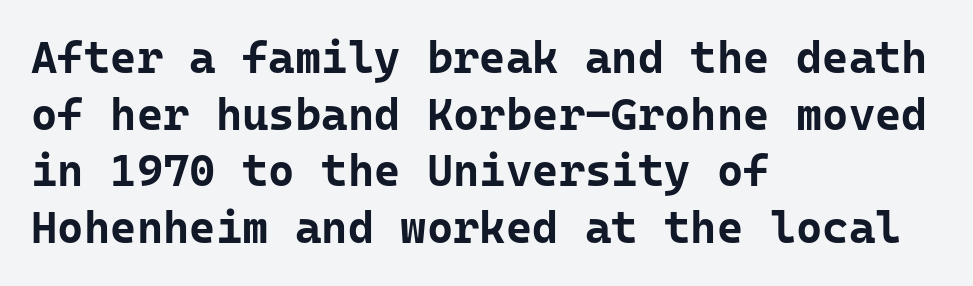
Q: Is the text bold? A: Yes.
Q: Is the text italic (slanted)? A: No, it is upright.
Q: Is the typeface a serif or a sans-serif typeface? A: Sans-serif.
Q: Is the text underlined? A: No.
Q: How is the paragraph aligned? A: Left-aligned.
Q: Is the spacing between letters normal or unusually wide? A: Normal.
Q: Is the spacing between lines tight, normal or loose? A: Normal.
Q: Width (condensed, normal, or wide)? A: Normal.
Q: Stroke contrast? A: Low.
Q: x-height? A: Medium.
Q: Monospaced? A: Yes.
